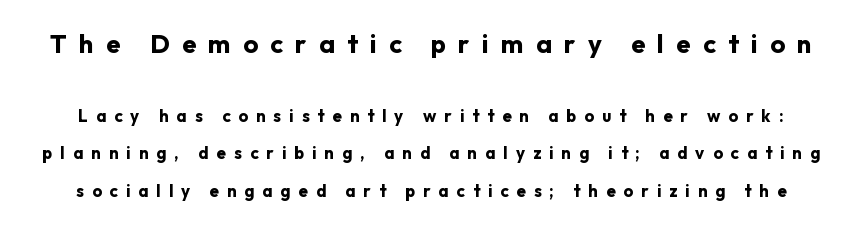
Q: Is the text bold? A: Yes.
Q: Is the text italic (slanted)? A: No, it is upright.
Q: Is the text underlined? A: No.
Q: Is the spacing between letters normal or unusually wide? A: Unusually wide.
Q: Is the spacing between lines tight, normal or loose? A: Loose.
Q: Which block of text is set in a larger size, the first (top) or the second (bottom)? A: The first (top) one.
